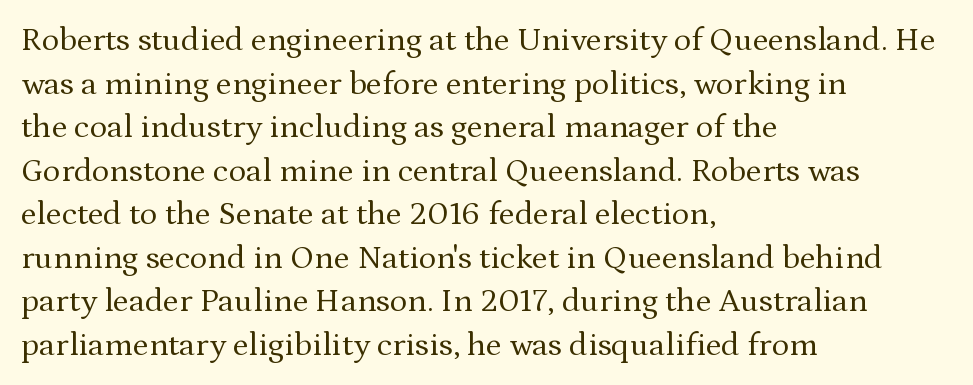
The cut favours lightness, reaching ordinary text weight at its darkest. The font family rendered here belongs to the serif group. This sample uses an upright cut, with every glyph sitting square on the baseline. Check under the words: just untouched page. Regarding leading, the lines here are spaced in the standard way.
